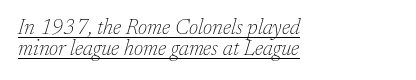
Q: Is the text bold? A: No.
Q: Is the text italic (slanted)? A: Yes, it leans right by about 17 degrees.
Q: Is the text underlined? A: Yes.
Q: How is the paragraph aligned? A: Left-aligned.
Q: Is the spacing between letters normal or unusually wide? A: Normal.
Q: Is the spacing between lines tight, normal or loose? A: Tight.
